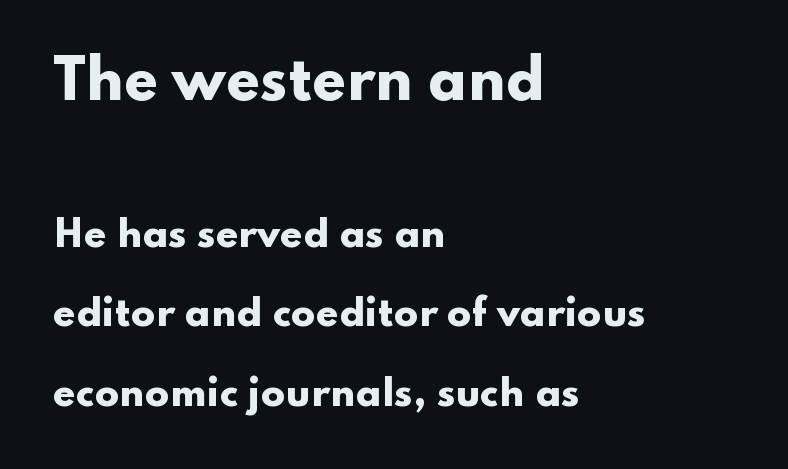
Notice how the stems are strictly vertical — no italics here. Type without underlining. Rows of type keep a wide berth in the vertical direction. Regarding serifs, this sample does without them. Where is the straight margin? On the left. The passage shown has conventional tracking throughout.
